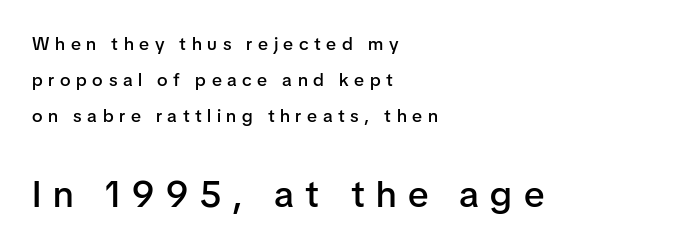
Tracking value appears strongly positive — letters spread wide. A typesetter would call this proportional, since set widths differ per character. The letters stand straight up with perfectly vertical stems. Is the type bold? Partly — it's a semibold, heavier than regular but not fully bold. Classification — sans serif.
